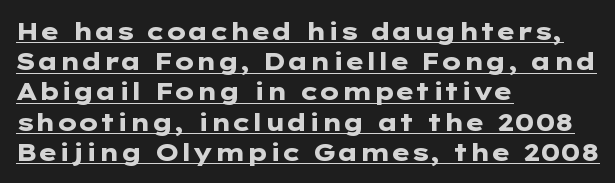
Q: Is the text bold? A: Yes.
Q: Is the text italic (slanted)? A: No, it is upright.
Q: Is the text underlined? A: Yes.
Q: How is the paragraph aligned? A: Left-aligned.
Q: Is the spacing between letters normal or unusually wide? A: Normal.
Q: Is the spacing between lines tight, normal or loose? A: Normal.
